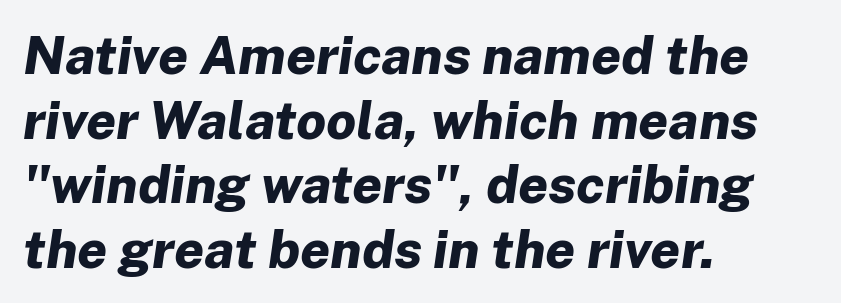
The image shows 53 px bold type, italic (leaning right); set left-aligned, line spacing 1.22x, normal letter spacing, not underlined; low stroke contrast and a medium x-height.
